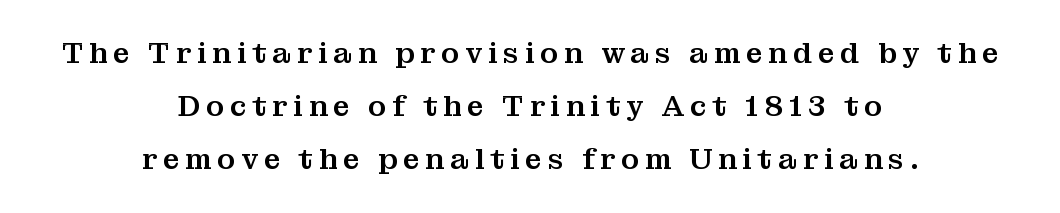
{"serif": "yes", "italic": "no", "width": "normal", "stroke_contrast": "medium", "x_height": "medium", "monospaced": "no", "underline": "no", "align": "center", "line_spacing_ratio": 1.83, "letter_spacing": "wide", "letter_spacing_em": 0.2, "glyph_px": 29}
